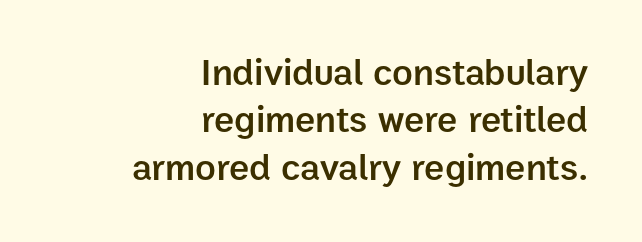
{"serif": "no", "italic": "no", "bold": "semi", "weight": "semibold", "width": "normal", "stroke_contrast": "low", "x_height": "medium", "monospaced": "no", "underline": "no", "align": "right", "line_spacing": "normal", "line_spacing_ratio": 1.25, "letter_spacing": "normal", "letter_spacing_em": 0.0, "glyph_px": 38}
